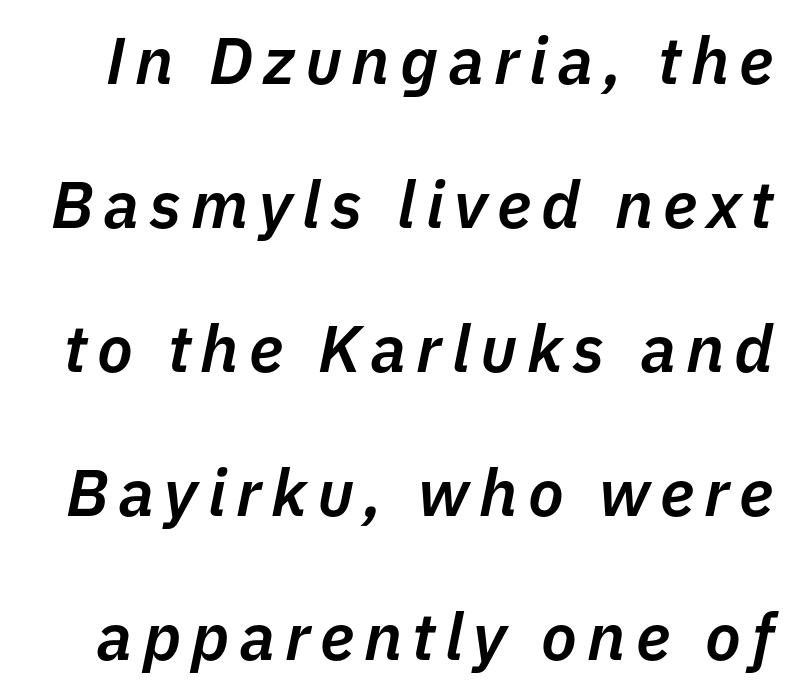
{"italic": "yes", "lean": "right", "slant_degrees": 11, "bold": "semi", "weight": "semibold", "width": "normal", "stroke_contrast": "low", "x_height": "medium", "monospaced": "no", "underline": "no", "line_spacing": "loose", "line_spacing_ratio": 2.18, "glyph_px": 66}
